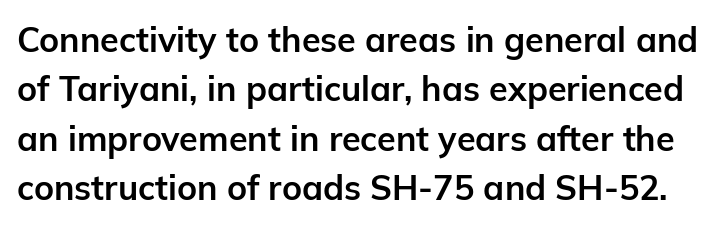
Q: Is the text bold? A: Yes.
Q: Is the text italic (slanted)? A: No, it is upright.
Q: Is the typeface a serif or a sans-serif typeface? A: Sans-serif.
Q: Is the text underlined? A: No.
Q: Is the spacing between letters normal or unusually wide? A: Normal.
Q: Is the spacing between lines tight, normal or loose? A: Normal.
Q: Width (condensed, normal, or wide)? A: Normal.
Q: Stroke contrast? A: Low.
Q: x-height? A: Medium.
Q: Monospaced? A: No.
